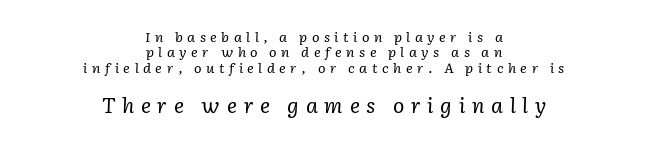
{"italic": "yes", "lean": "right", "slant_degrees": 2, "bold": "no", "underline": "no", "align": "center", "line_spacing": "tight", "line_spacing_ratio": 1.1, "letter_spacing": "wide", "letter_spacing_em": 0.32, "larger_block": "second", "size_ratio": 1.5, "glyph_px": 21}
